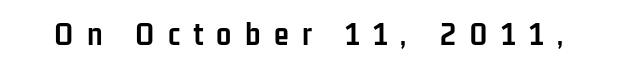
Q: Is the text bold? A: Yes.
Q: Is the text italic (slanted)? A: No, it is upright.
Q: Is the typeface a serif or a sans-serif typeface? A: Sans-serif.
Q: Is the text underlined? A: No.
Q: Is the spacing between letters normal or unusually wide? A: Unusually wide.
Q: Width (condensed, normal, or wide)? A: Condensed.
Q: Stroke contrast? A: Low.
Q: x-height? A: Medium.
Q: Monospaced? A: No.
